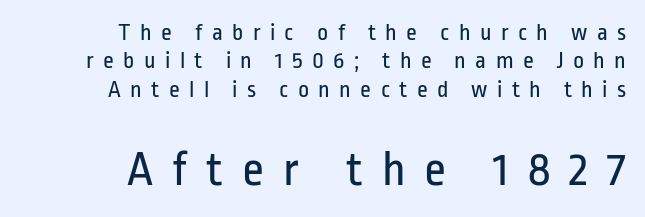
{"serif": "no", "italic": "no", "bold": "no", "weight": "regular", "width": "condensed", "stroke_contrast": "low", "x_height": "medium", "monospaced": "no", "underline": "no", "align": "right", "line_spacing_ratio": 1.18, "letter_spacing": "wide", "letter_spacing_em": 0.39, "larger_block": "second", "size_ratio": 2.04, "glyph_px": 49}
